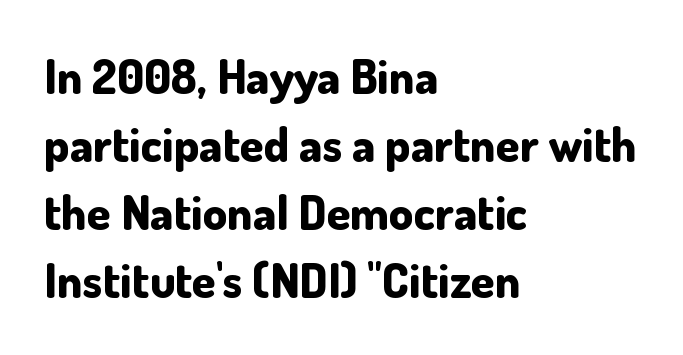
Characters remain perfectly vertical along every line. Honestly, the row spacing looks completely unremarkable. This rendering leaves character spacing at its baseline value. The passage shown is typeset with a sans-serif family. Horizontally, the lines are justified to the leading edge only. The string is rendered with underlining switched off.
